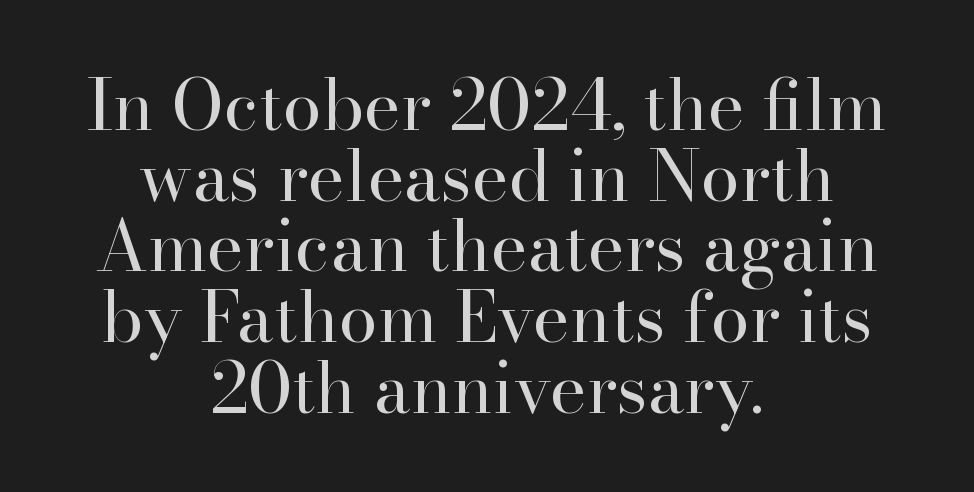
Q: Is the text bold? A: No.
Q: Is the text italic (slanted)? A: No, it is upright.
Q: Is the typeface a serif or a sans-serif typeface? A: Serif.
Q: Is the text underlined? A: No.
Q: How is the paragraph aligned? A: Centered.
Q: Is the spacing between letters normal or unusually wide? A: Normal.
Q: Is the spacing between lines tight, normal or loose? A: Tight.
Q: Width (condensed, normal, or wide)? A: Normal.
Q: Stroke contrast? A: High.
Q: x-height? A: Small.
Q: Monospaced? A: No.
